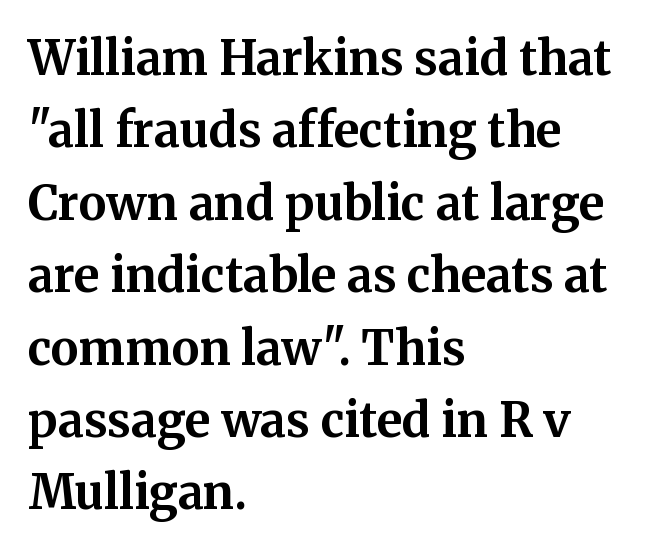
You could not count columns in this text — the font is proportionally spaced. Strong, thick strokes mark this as bold type. Each line starts at the same left margin while the right side varies. Regarding serifs, this sample has them.
